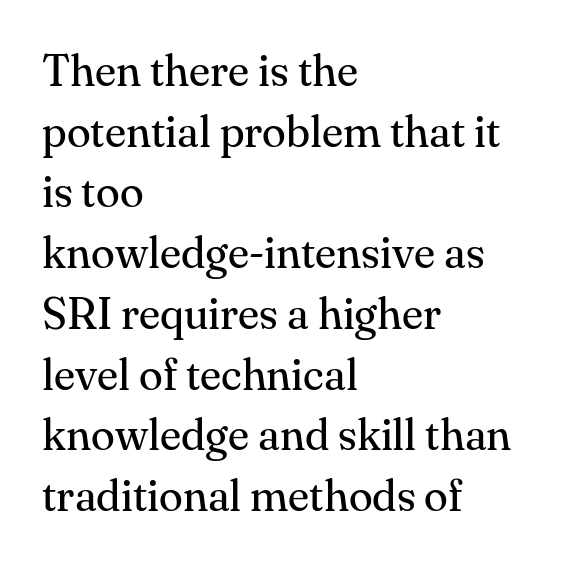
The passage is arranged the way most books set body copy — flush left. The font's upright variant was chosen for this text. Look at the bottom of the vertical strokes: they flare into serifs here. Summary of weight: not heavy and not bold.
